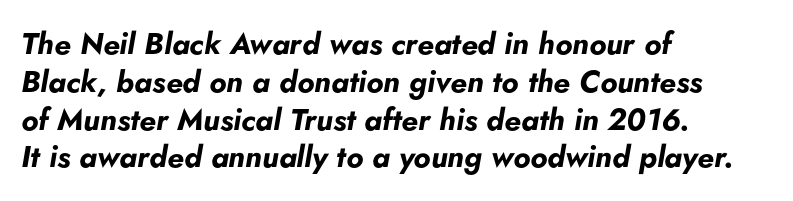
Q: Is the text bold? A: Yes.
Q: Is the text italic (slanted)? A: Yes, it leans right by about 5 degrees.
Q: Is the text underlined? A: No.
Q: How is the paragraph aligned? A: Left-aligned.
Q: Is the spacing between letters normal or unusually wide? A: Normal.
Q: Is the spacing between lines tight, normal or loose? A: Normal.
Q: Width (condensed, normal, or wide)? A: Normal.
Q: Stroke contrast? A: Low.
Q: x-height? A: Small.
Q: Monospaced? A: No.
